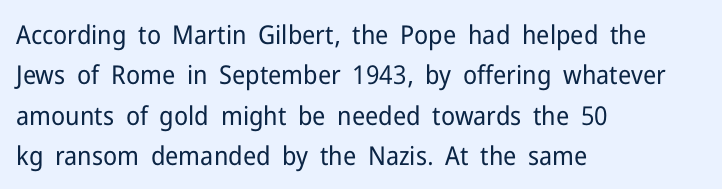
{"italic": "no", "bold": "no", "underline": "no", "align": "left", "line_spacing": "normal", "line_spacing_ratio": 1.55, "letter_spacing": "normal", "letter_spacing_em": 0.0, "glyph_px": 26}
